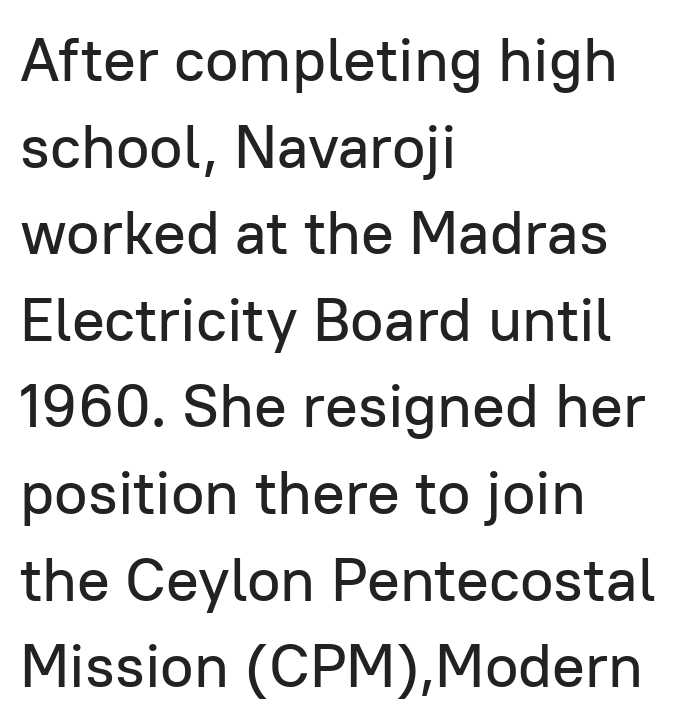
{"serif": "no", "italic": "no", "width": "normal", "stroke_contrast": "low", "x_height": "medium", "monospaced": "no", "underline": "no", "align": "left", "line_spacing": "normal", "line_spacing_ratio": 1.42, "letter_spacing": "normal", "letter_spacing_em": 0.0, "glyph_px": 61}
